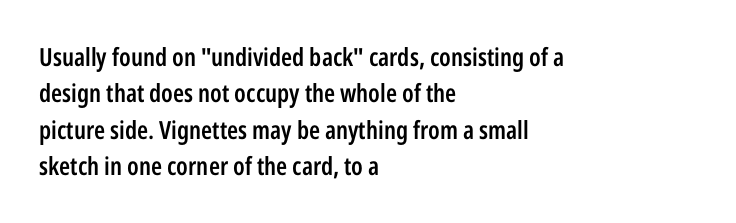
Q: Is the text bold? A: Semi-bold.
Q: Is the text italic (slanted)? A: No, it is upright.
Q: Is the text underlined? A: No.
Q: How is the paragraph aligned? A: Left-aligned.
Q: Is the spacing between letters normal or unusually wide? A: Normal.
Q: Is the spacing between lines tight, normal or loose? A: Normal.
